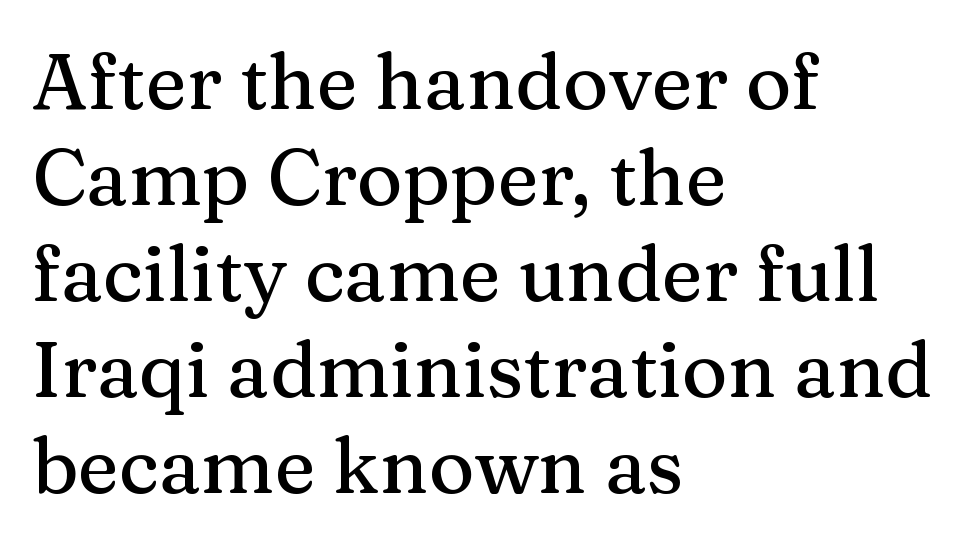
Q: Is the text italic (slanted)? A: No, it is upright.
Q: Is the typeface a serif or a sans-serif typeface? A: Serif.
Q: Is the text underlined? A: No.
Q: How is the paragraph aligned? A: Left-aligned.
Q: Is the spacing between letters normal or unusually wide? A: Normal.
Q: Width (condensed, normal, or wide)? A: Normal.
Q: Stroke contrast? A: Medium.
Q: x-height? A: Medium.
Q: Monospaced? A: No.
